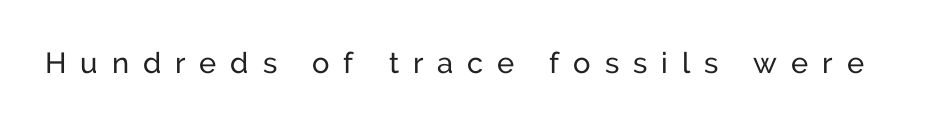
Q: Is the text bold? A: No.
Q: Is the text italic (slanted)? A: No, it is upright.
Q: Is the typeface a serif or a sans-serif typeface? A: Sans-serif.
Q: Is the text underlined? A: No.
Q: Is the spacing between letters normal or unusually wide? A: Unusually wide.
Q: Width (condensed, normal, or wide)? A: Normal.
Q: Stroke contrast? A: Low.
Q: x-height? A: Medium.
Q: Monospaced? A: No.
